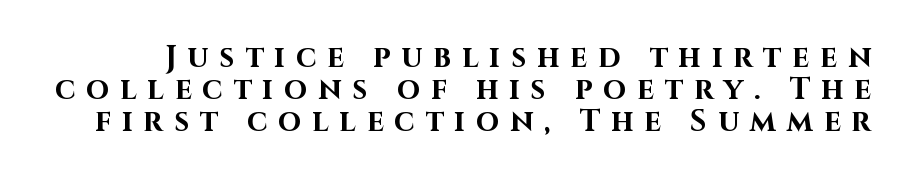
Q: Is the text bold? A: Yes.
Q: Is the text italic (slanted)? A: No, it is upright.
Q: Is the typeface a serif or a sans-serif typeface? A: Sans-serif.
Q: Is the text underlined? A: No.
Q: Is the spacing between letters normal or unusually wide? A: Unusually wide.
Q: Is the spacing between lines tight, normal or loose? A: Tight.
Q: Width (condensed, normal, or wide)? A: Normal.
Q: Stroke contrast? A: High.
Q: x-height? A: Large.
Q: Monospaced? A: No.
